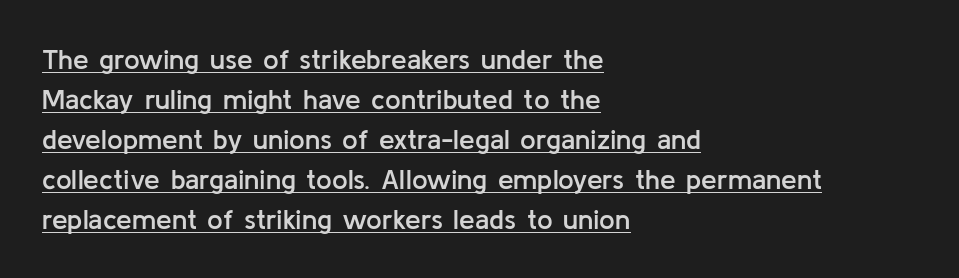
Q: Is the text bold? A: Semi-bold.
Q: Is the text italic (slanted)? A: No, it is upright.
Q: Is the typeface a serif or a sans-serif typeface? A: Sans-serif.
Q: Is the text underlined? A: Yes.
Q: How is the paragraph aligned? A: Left-aligned.
Q: Is the spacing between letters normal or unusually wide? A: Normal.
Q: Is the spacing between lines tight, normal or loose? A: Normal.
Q: Width (condensed, normal, or wide)? A: Normal.
Q: Stroke contrast? A: Low.
Q: x-height? A: Medium.
Q: Monospaced? A: No.
